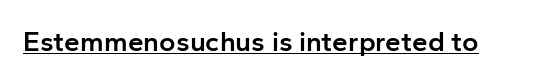
{"serif": "no", "italic": "no", "bold": "semi", "weight": "semibold", "width": "normal", "stroke_contrast": "low", "x_height": "medium", "monospaced": "no", "underline": "yes", "letter_spacing": "normal", "letter_spacing_em": 0.0, "glyph_px": 28}
